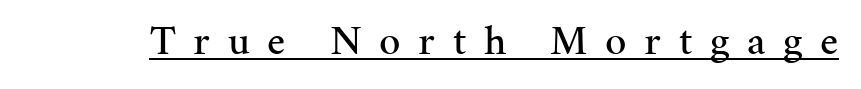
The image shows 42 px serif type, upright; set unusually wide letter spacing (+0.42 em), underlined; medium stroke contrast and a medium x-height.
